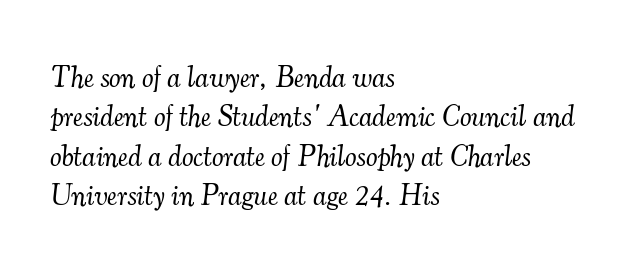
What stands out about the letter spacing? Nothing — it is the standard amount. Notice how the passage keeps a crisp vertical edge on the left only. The axis of the letterforms is tilted away from vertical. Honestly, the row spacing looks completely unremarkable. This sample has the flowing, uneven cadence of proportional lettering.
